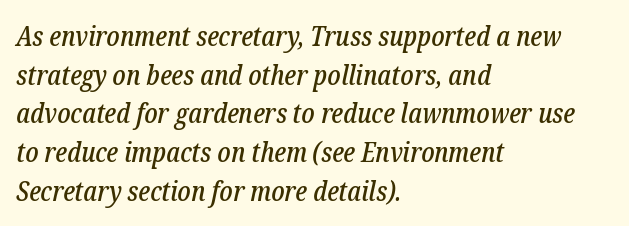
{"serif": "yes", "italic": "yes", "lean": "right", "slant_degrees": 12, "width": "condensed", "stroke_contrast": "low", "x_height": "medium", "monospaced": "no", "underline": "no", "align": "left", "line_spacing": "normal", "line_spacing_ratio": 1.38, "letter_spacing": "normal", "letter_spacing_em": 0.0, "glyph_px": 28}
